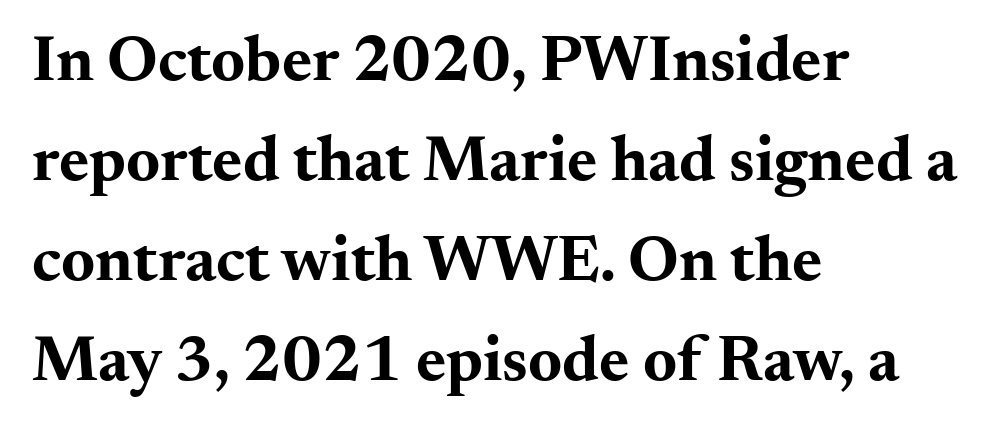
{"serif": "yes", "italic": "no", "bold": "yes", "weight": "bold", "width": "wide", "stroke_contrast": "medium", "x_height": "small", "monospaced": "no", "underline": "no", "align": "left", "line_spacing": "normal", "line_spacing_ratio": 1.54, "letter_spacing": "normal", "letter_spacing_em": 0.0, "glyph_px": 65}
